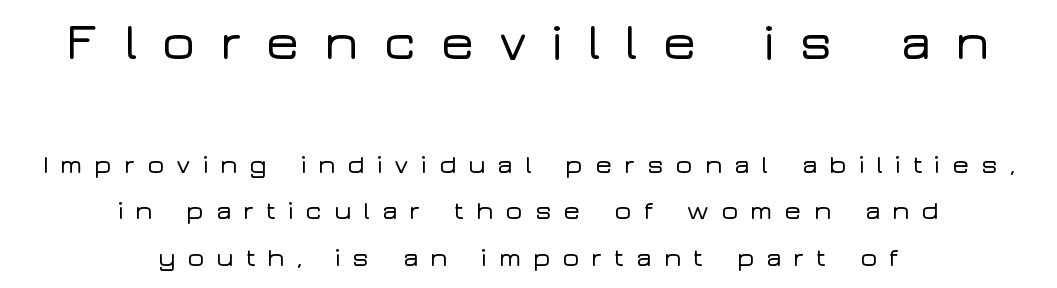
{"serif": "no", "italic": "no", "width": "wide", "stroke_contrast": "low", "x_height": "medium", "monospaced": "no", "underline": "no", "align": "center", "line_spacing_ratio": 1.79, "letter_spacing": "wide", "letter_spacing_em": 0.44, "larger_block": "first", "size_ratio": 2.0, "glyph_px": 52}
